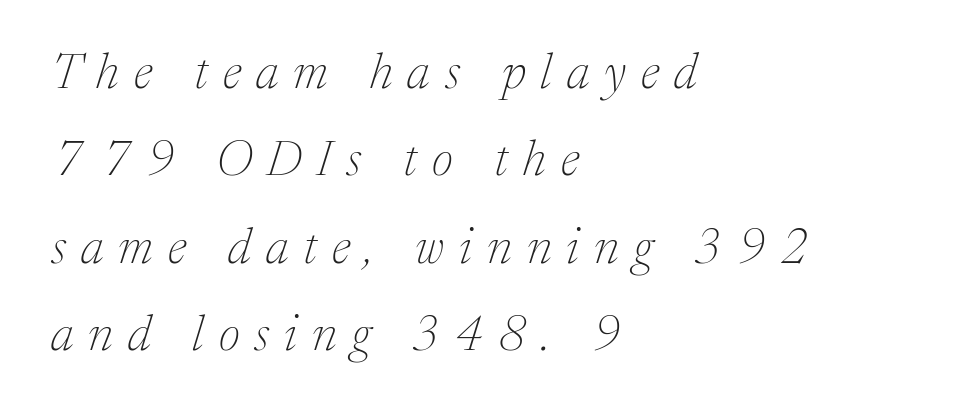
{"serif": "yes", "italic": "yes", "lean": "right", "slant_degrees": 17, "bold": "no", "weight": "thin", "width": "normal", "stroke_contrast": "medium", "x_height": "medium", "monospaced": "no", "underline": "no", "align": "left", "line_spacing_ratio": 1.75, "letter_spacing": "wide", "letter_spacing_em": 0.3, "glyph_px": 50}
